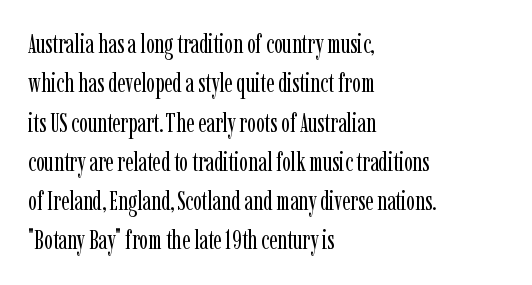
The image shows 26 px text type, upright; set left-aligned, normal line spacing (1.51x), normal letter spacing, not underlined.
